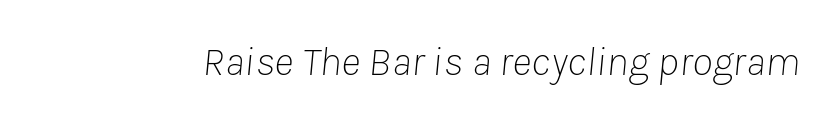
Q: Is the text bold? A: No.
Q: Is the text italic (slanted)? A: Yes, it leans right by about 8 degrees.
Q: Is the text underlined? A: No.
Q: Is the spacing between letters normal or unusually wide? A: Normal.
Q: Width (condensed, normal, or wide)? A: Normal.
Q: Stroke contrast? A: Low.
Q: x-height? A: Medium.
Q: Monospaced? A: No.
